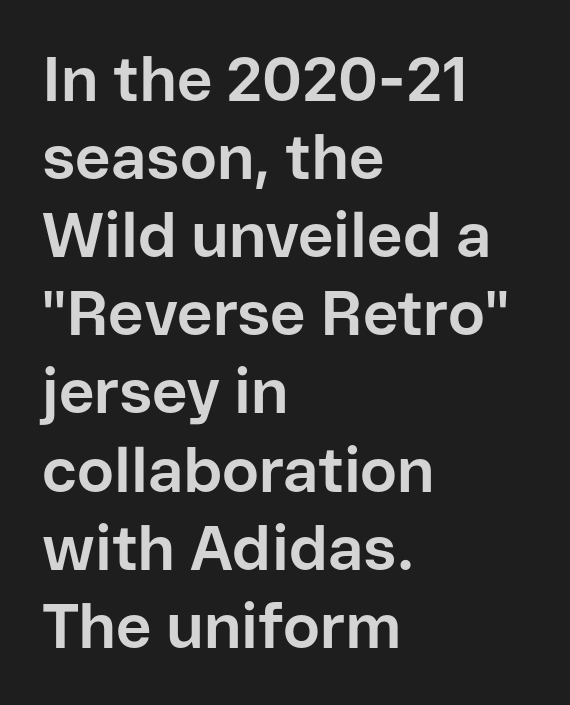
The image shows 62 px bold sans-serif type, upright; set left-aligned, normal line spacing (1.26x), normal letter spacing, not underlined; low stroke contrast and a medium x-height.
